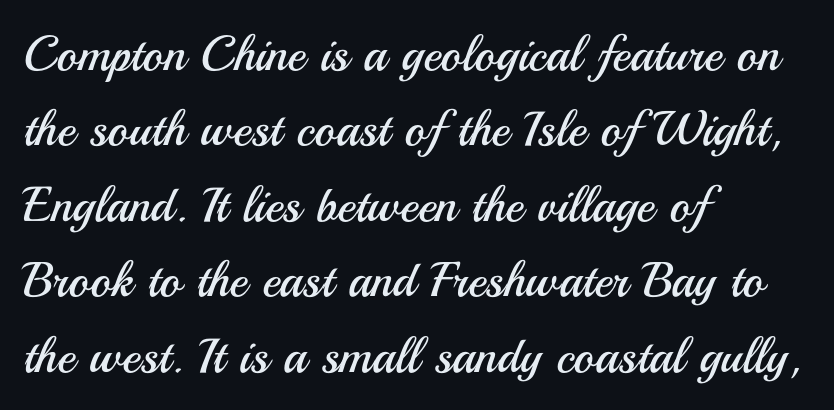
The font is comparable to plain body text, perhaps lighter. Horizontal bands of white between lines are of average thickness. This sample uses plain, unmodified letter spacing.
